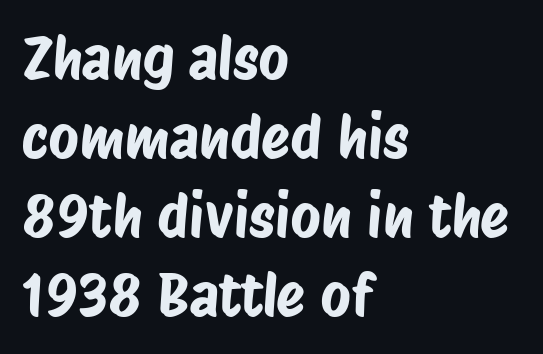
Q: Is the typeface a serif or a sans-serif typeface? A: Sans-serif.
Q: Is the text underlined? A: No.
Q: How is the paragraph aligned? A: Left-aligned.
Q: Is the spacing between letters normal or unusually wide? A: Normal.
Q: Is the spacing between lines tight, normal or loose? A: Normal.
Q: Width (condensed, normal, or wide)? A: Condensed.
Q: Stroke contrast? A: Low.
Q: x-height? A: Large.
Q: Monospaced? A: No.
